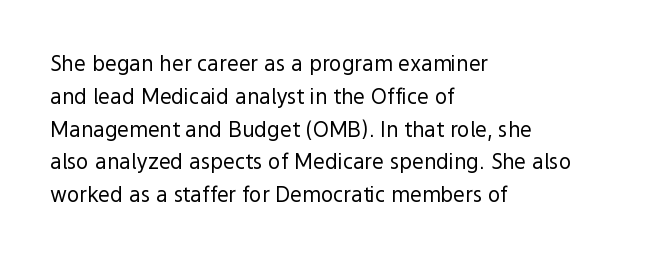
Q: Is the text bold? A: No.
Q: Is the text italic (slanted)? A: No, it is upright.
Q: Is the text underlined? A: No.
Q: How is the paragraph aligned? A: Left-aligned.
Q: Is the spacing between letters normal or unusually wide? A: Normal.
Q: Is the spacing between lines tight, normal or loose? A: Normal.
